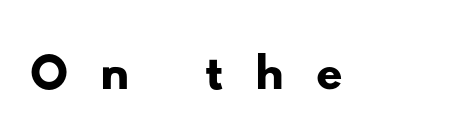
{"serif": "no", "width": "wide", "stroke_contrast": "low", "x_height": "small", "monospaced": "no", "underline": "no", "letter_spacing": "wide", "letter_spacing_em": 0.41, "glyph_px": 75}
